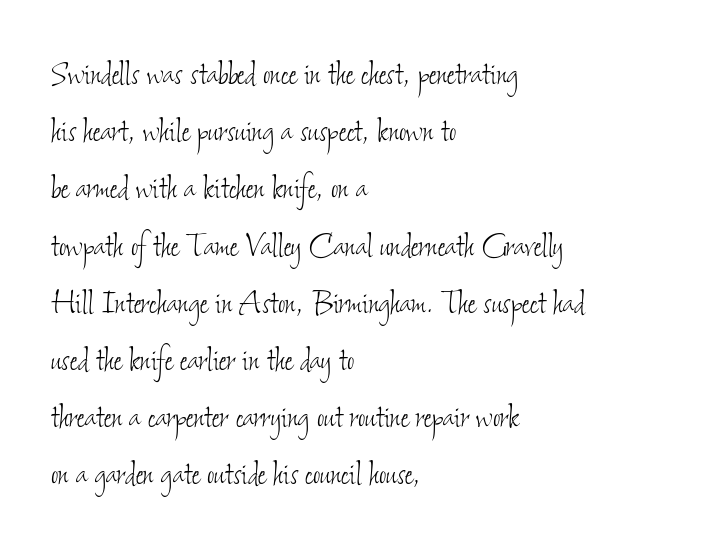
Q: Is the text bold? A: No.
Q: Is the text underlined? A: No.
Q: How is the paragraph aligned? A: Left-aligned.
Q: Is the spacing between letters normal or unusually wide? A: Normal.
Q: Is the spacing between lines tight, normal or loose? A: Normal.
Q: Width (condensed, normal, or wide)? A: Condensed.
Q: Stroke contrast? A: Low.
Q: x-height? A: Small.
Q: Monospaced? A: No.
